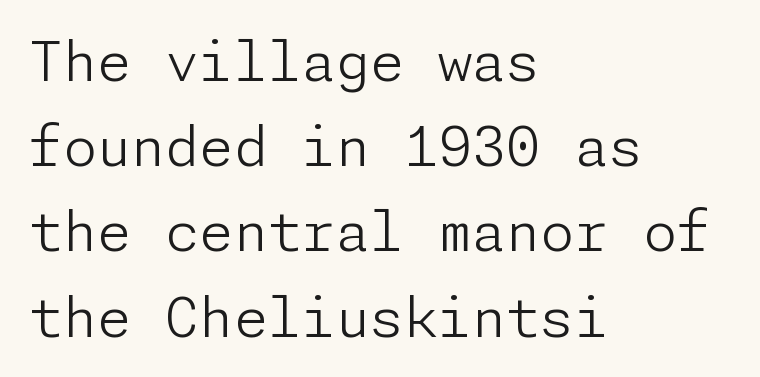
{"serif": "no", "italic": "no", "bold": "no", "weight": "light", "width": "normal", "stroke_contrast": "low", "x_height": "medium", "underline": "no", "align": "left", "line_spacing": "normal", "line_spacing_ratio": 1.55, "letter_spacing": "normal", "letter_spacing_em": 0.0, "glyph_px": 55}
